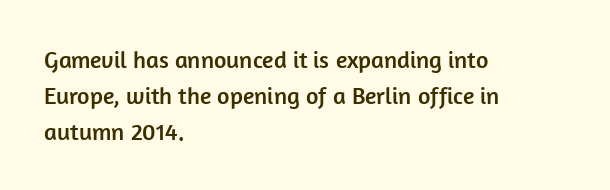
You can tell it's not italic because the verticals are truly vertical. Whoever set this chose a conventional vertical rhythm. The line texture is even and compact thanks to regular tracking. Each row of text sits above clean, open space.
